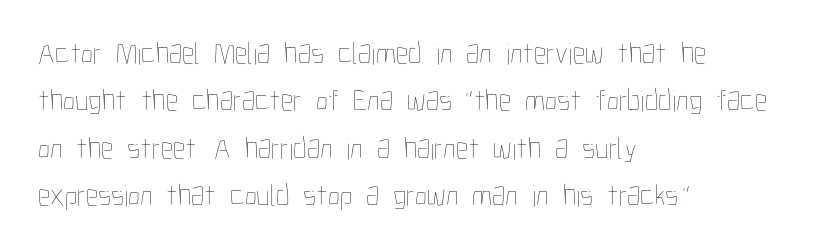
The image shows 31 px thin, condensed type, upright; set left-aligned, normal line spacing (1.53x), normal letter spacing, not underlined; low stroke contrast and a medium x-height.
